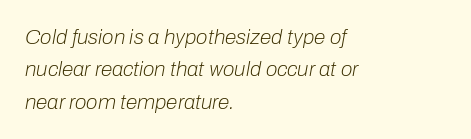
{"italic": "yes", "lean": "right", "slant_degrees": 10, "bold": "no", "underline": "no", "align": "left", "line_spacing": "normal", "line_spacing_ratio": 1.54, "letter_spacing": "normal", "letter_spacing_em": 0.0, "glyph_px": 21}
